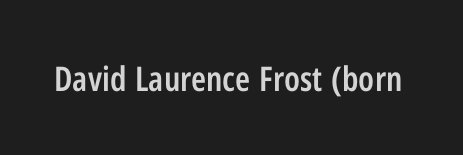
The image shows 34 px semibold, condensed sans-serif type, upright; set normal letter spacing, not underlined; low stroke contrast and a medium x-height.
